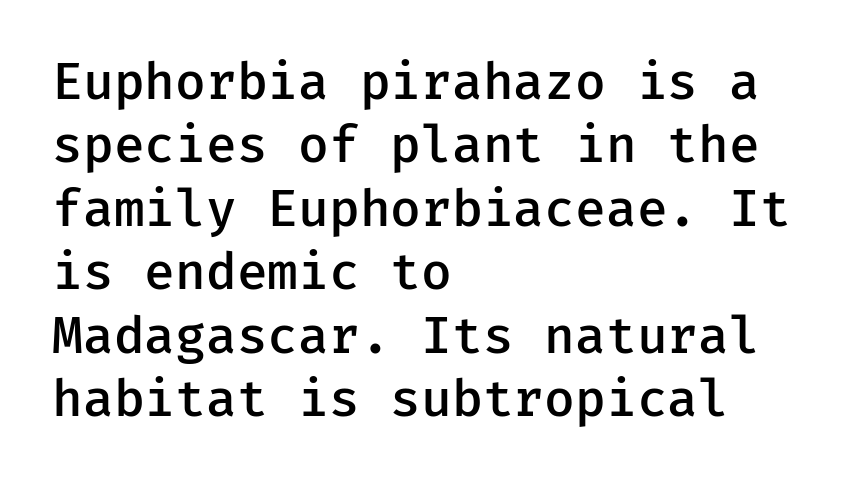
Anything drawn beneath the words? Only blank space. Vertical strokes here are truly vertical. Leading: standard. Note: no serifs on the glyphs.
